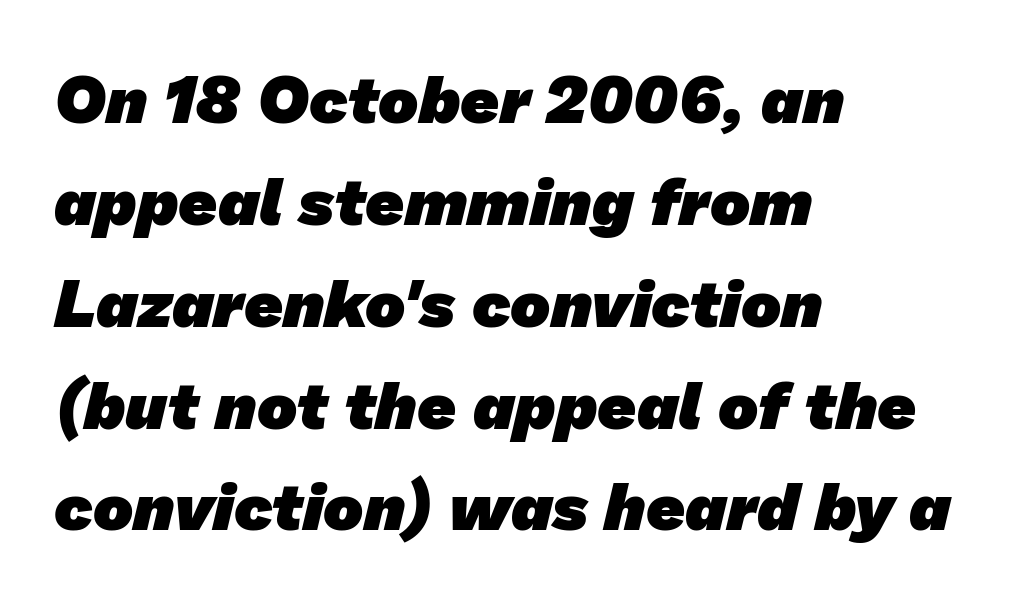
Q: Is the text bold? A: Yes.
Q: Is the typeface a serif or a sans-serif typeface? A: Sans-serif.
Q: Is the text underlined? A: No.
Q: How is the paragraph aligned? A: Left-aligned.
Q: Is the spacing between letters normal or unusually wide? A: Normal.
Q: Is the spacing between lines tight, normal or loose? A: Normal.
Q: Width (condensed, normal, or wide)? A: Normal.
Q: Stroke contrast? A: Low.
Q: x-height? A: Medium.
Q: Monospaced? A: No.
